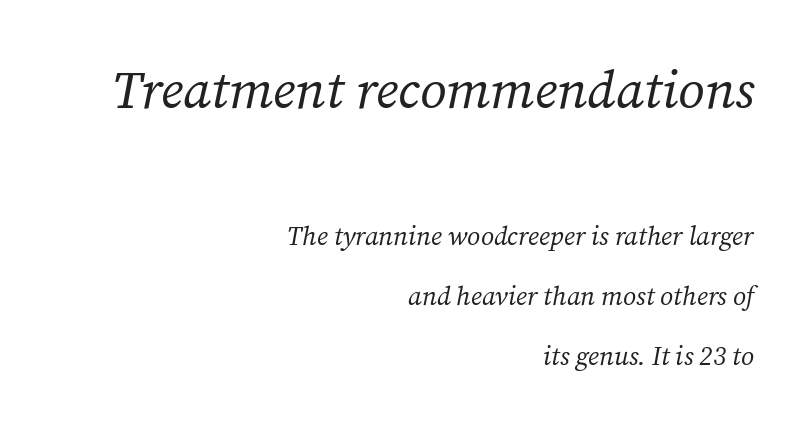
{"serif": "yes", "italic": "yes", "lean": "right", "slant_degrees": 12, "bold": "no", "weight": "regular", "width": "normal", "stroke_contrast": "medium", "x_height": "medium", "monospaced": "no", "underline": "no", "align": "right", "line_spacing": "loose", "line_spacing_ratio": 2.31, "letter_spacing": "normal", "letter_spacing_em": 0.0, "larger_block": "first", "size_ratio": 2.04, "glyph_px": 53}
